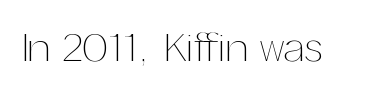
{"italic": "no", "bold": "no", "weight": "thin", "width": "normal", "stroke_contrast": "medium", "x_height": "medium", "monospaced": "no", "underline": "no", "letter_spacing": "normal", "letter_spacing_em": 0.0, "glyph_px": 42}
